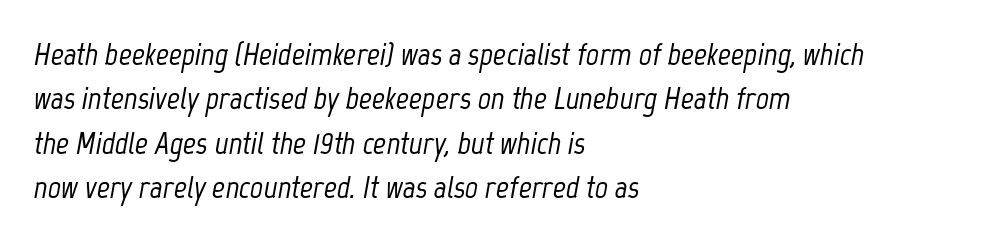
Q: Is the text italic (slanted)? A: Yes, it leans right by about 12 degrees.
Q: Is the text underlined? A: No.
Q: How is the paragraph aligned? A: Left-aligned.
Q: Is the spacing between letters normal or unusually wide? A: Normal.
Q: Is the spacing between lines tight, normal or loose? A: Normal.
Q: Width (condensed, normal, or wide)? A: Condensed.
Q: Stroke contrast? A: Low.
Q: x-height? A: Medium.
Q: Monospaced? A: No.
